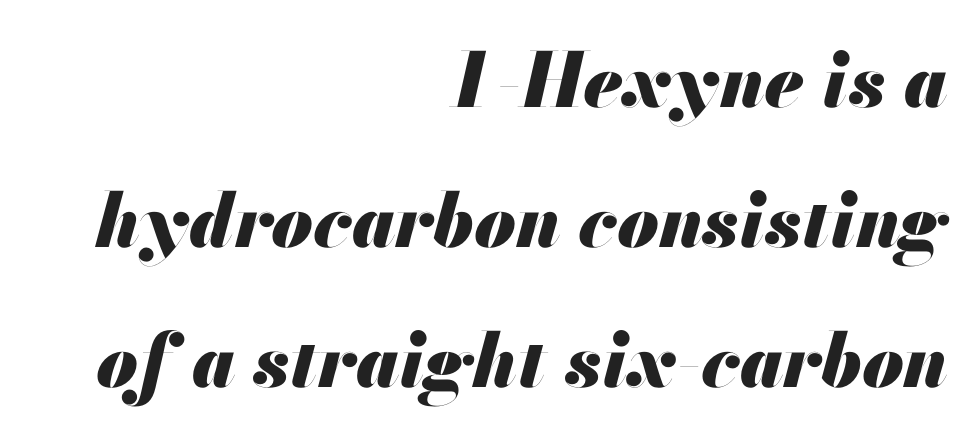
The rendering keeps characters at their native spacing. Every character sits at an angle, as italics do. Nobody drew a line under any word here. The compositor pushed each line to the right boundary.
